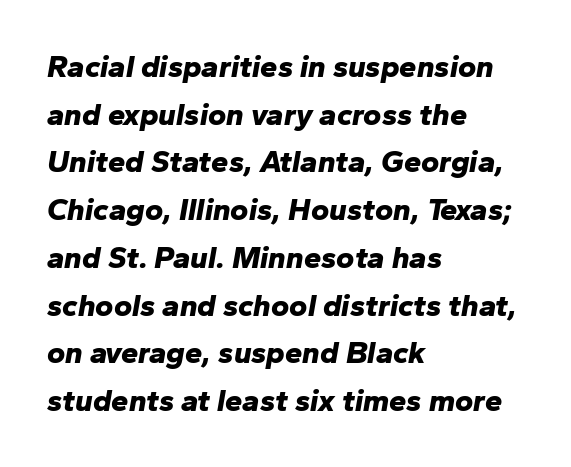
The image shows 31 px bold type, italic (leaning right); set left-aligned, normal line spacing (1.54x), normal letter spacing, not underlined; low stroke contrast and a medium x-height.
